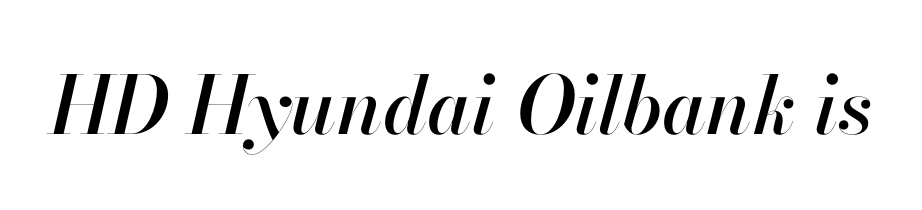
The image shows 80 px text type, italic (leaning right); set normal letter spacing, not underlined; high stroke contrast and a small x-height.
